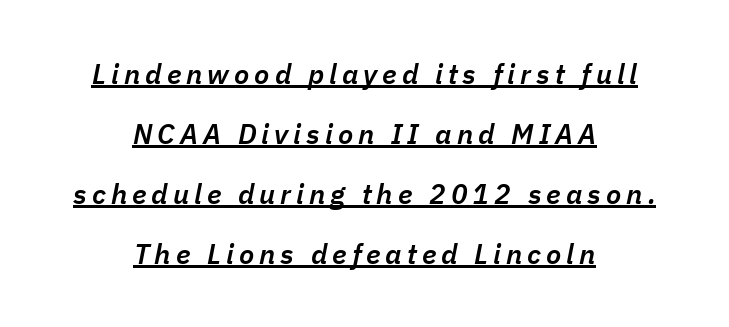
The image shows 28 px semibold type, italic (leaning right); set centered, loose line spacing (2.14x), underlined; low stroke contrast and a medium x-height.
